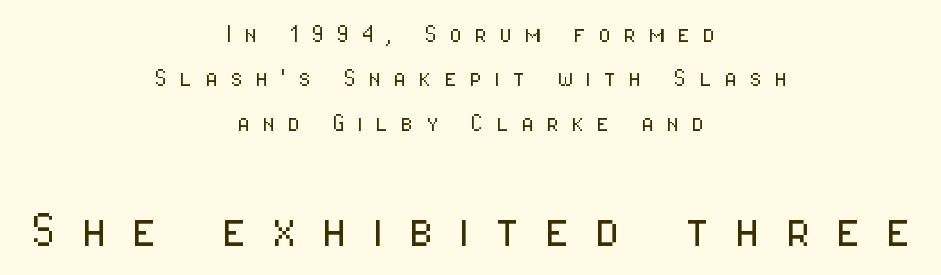
The image shows 58 px light, condensed sans-serif type, upright; set centered, normal line spacing (1.53x), unusually wide letter spacing (+0.43 em), not underlined; the second (bottom) block is 2.0x larger; low stroke contrast and a medium x-height.
